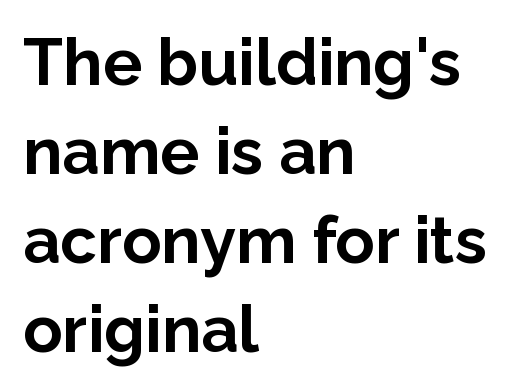
The image shows 65 px bold sans-serif type, upright; set left-aligned, normal line spacing (1.37x), normal letter spacing, not underlined; low stroke contrast and a medium x-height.
